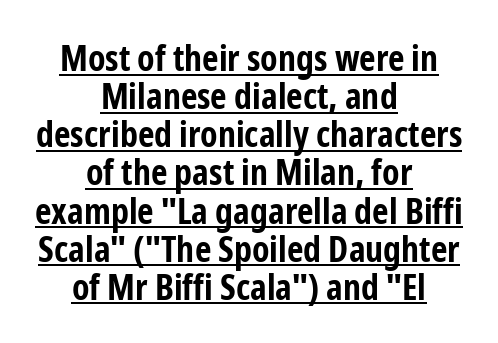
Here the designer chose a conventional face with non-uniform glyph widths. The setting favours the middle, as headings and verse often do. Does extra space separate the letters? No, they use regular spacing. The glyphs in this specimen are sans serif.
